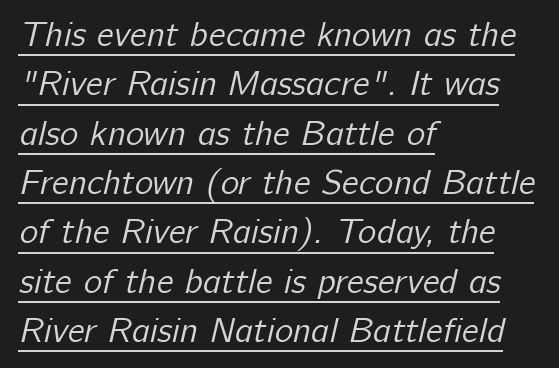
{"serif": "no", "bold": "no", "weight": "regular", "width": "normal", "stroke_contrast": "low", "x_height": "medium", "monospaced": "no", "underline": "yes", "align": "left", "line_spacing": "normal", "line_spacing_ratio": 1.41, "letter_spacing": "normal", "letter_spacing_em": 0.0, "glyph_px": 35}
